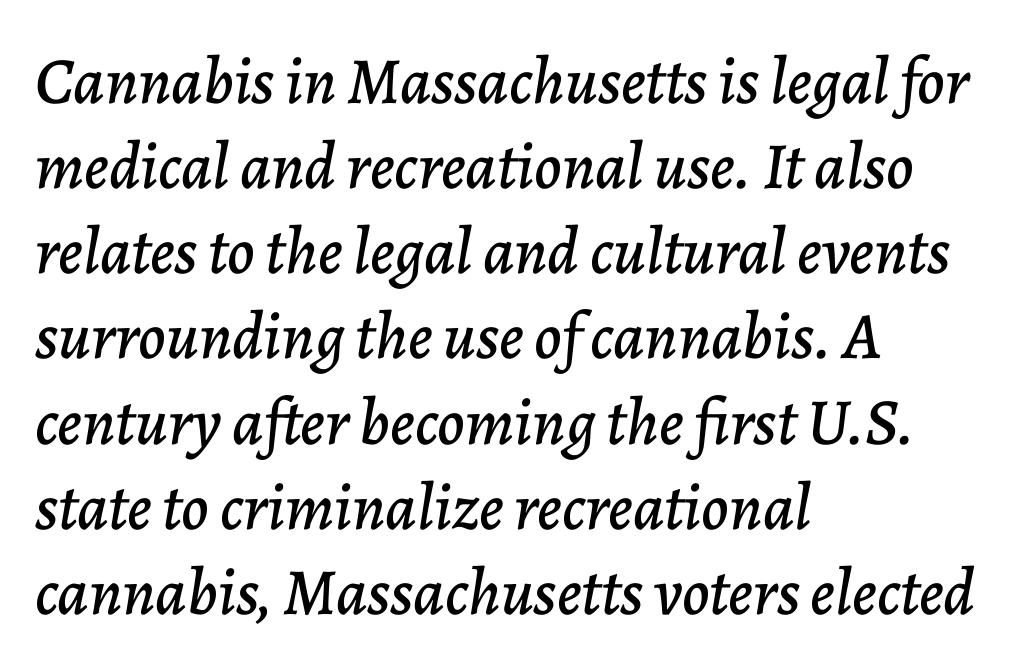
The image shows 66 px text type, italic (leaning right); set left-aligned, normal line spacing (1.29x), normal letter spacing, not underlined; low stroke contrast and a medium x-height.
